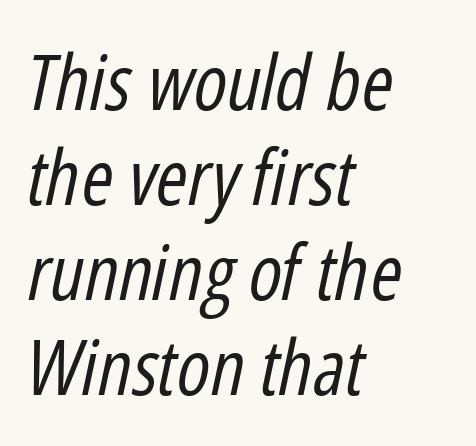
The image shows 76 px regular-weight, condensed type, italic (leaning right); set left-aligned, normal line spacing (1.25x), normal letter spacing, not underlined; low stroke contrast and a medium x-height.
